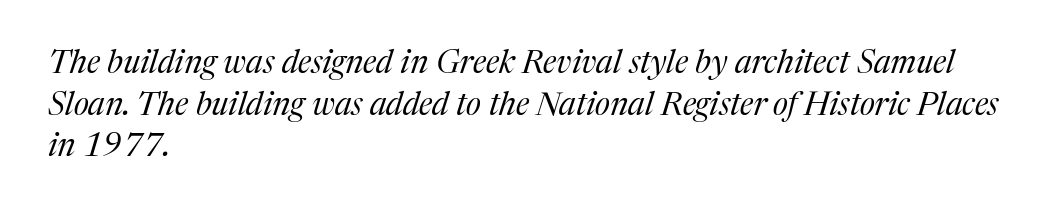
Is the type heavy? It reads as light-to-regular instead. Check the space under the baseline: it is left empty. Does the copy run flush right? No — it runs flush left. A typesetter would call this zero additional tracking.
